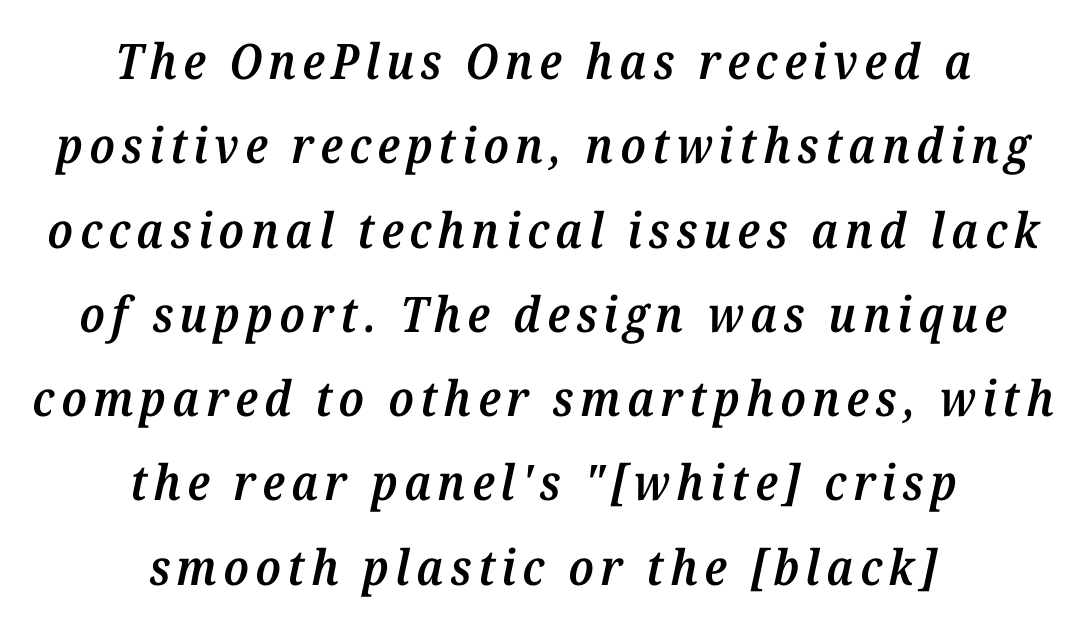
The image shows 49 px semibold serif type, italic (leaning right); set centered, line spacing 1.72x, not underlined; medium stroke contrast and a medium x-height.
